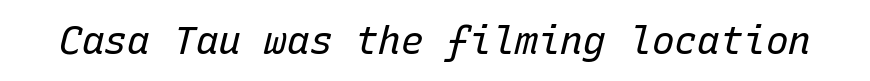
Characters follow at the spacing the type designer built in. Quick note: underline off. Each letter, wide or thin by design, is forced into the same width here. Notice how the stems are inclined rather than vertical — that's the hallmark of italics.
